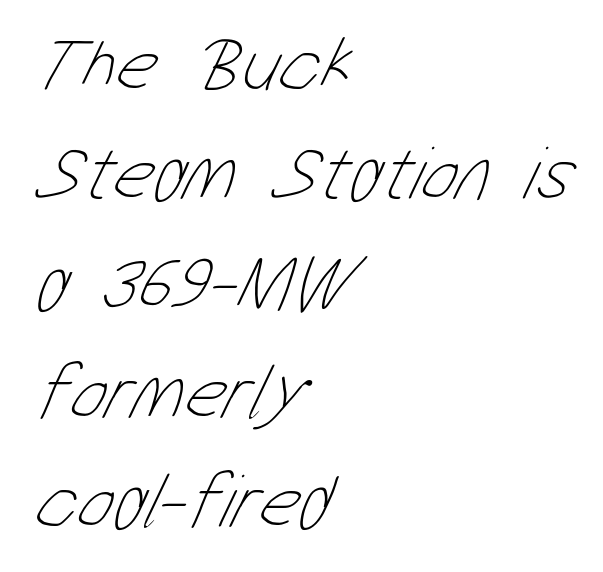
{"bold": "no", "weight": "thin", "width": "condensed", "stroke_contrast": "low", "x_height": "medium", "monospaced": "no", "underline": "no", "align": "left", "line_spacing": "normal", "line_spacing_ratio": 1.42, "letter_spacing": "normal", "letter_spacing_em": 0.0, "glyph_px": 77}
